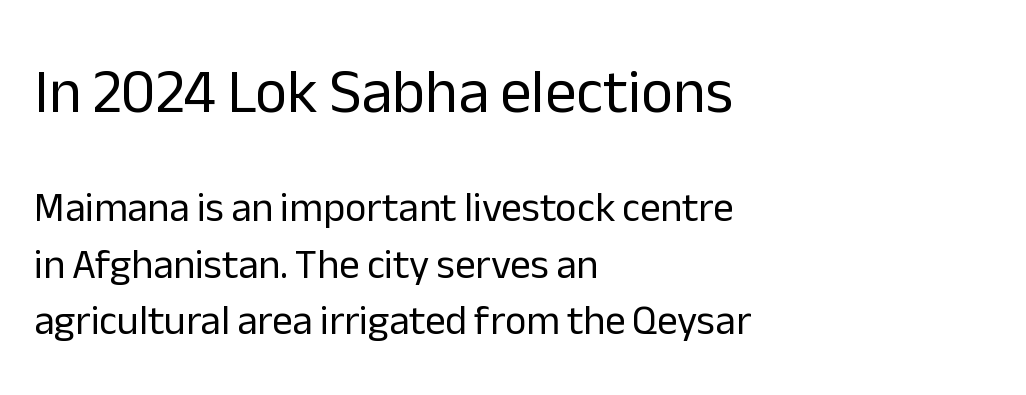
The image shows 62 px regular-weight sans-serif type, upright; set left-aligned, normal line spacing (1.38x), normal letter spacing, not underlined; the first (top) block is 1.51x larger; low stroke contrast and a medium x-height.
